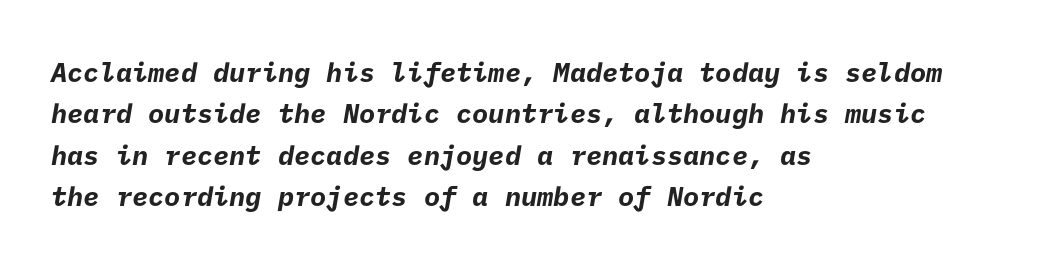
The rendering keeps characters at their native spacing. This rendering features lettering with no underline. Chunky letters — that's bold for sure. How would I describe the line gaps? Plain and ordinary. Teacher's note: observe the even left margin — that is flush-left alignment.
